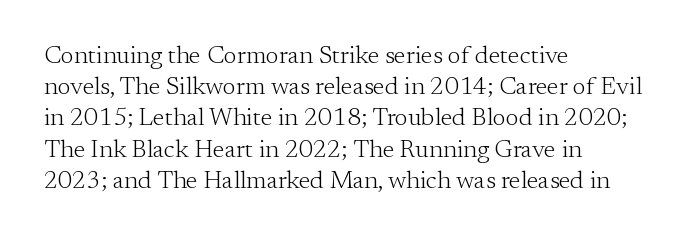
Q: Is the text bold? A: No.
Q: Is the text italic (slanted)? A: No, it is upright.
Q: Is the text underlined? A: No.
Q: How is the paragraph aligned? A: Left-aligned.
Q: Is the spacing between letters normal or unusually wide? A: Normal.
Q: Is the spacing between lines tight, normal or loose? A: Normal.
